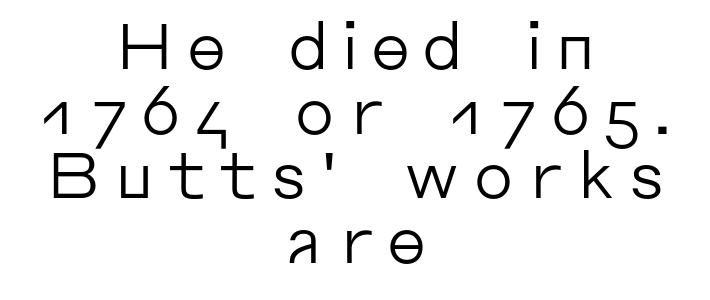
The image shows 64 px regular-weight sans-serif type, upright; set centered, tight line spacing (1.01x), not underlined; low stroke contrast and a medium x-height.
